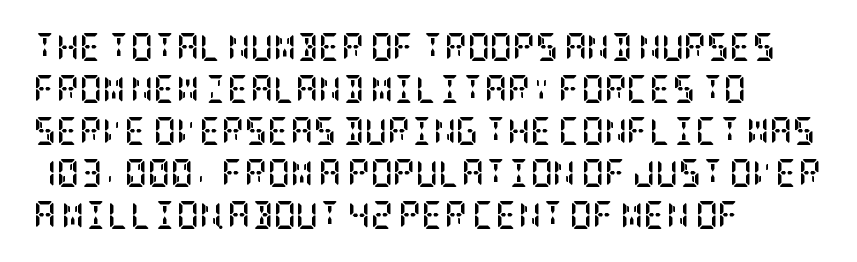
The image shows 28 px semibold, condensed serif type, upright; set left-aligned, normal line spacing (1.5x), normal letter spacing, not underlined; low stroke contrast and a large x-height.
